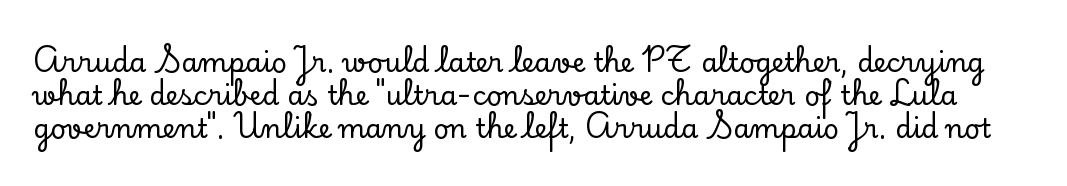
Designer's note — italics off, roman on. Anything drawn beneath the words? Only blank space. This rendering leaves character spacing at its baseline value.
